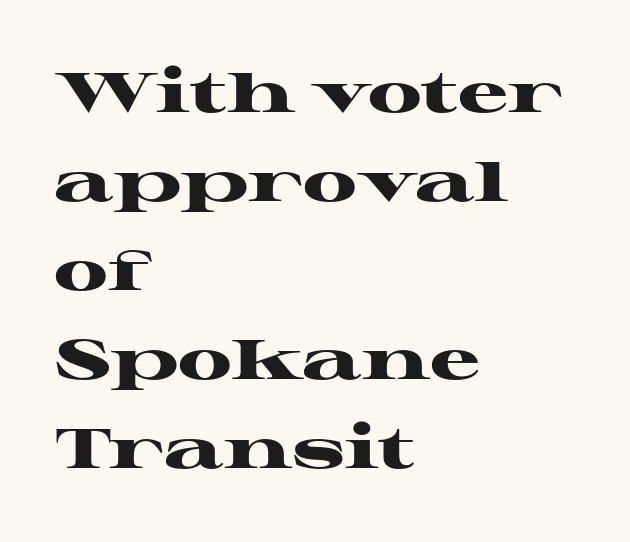
The image shows 56 px heavy, wide serif type, upright; set left-aligned, normal line spacing (1.59x), normal letter spacing, not underlined; high stroke contrast and a medium x-height.
